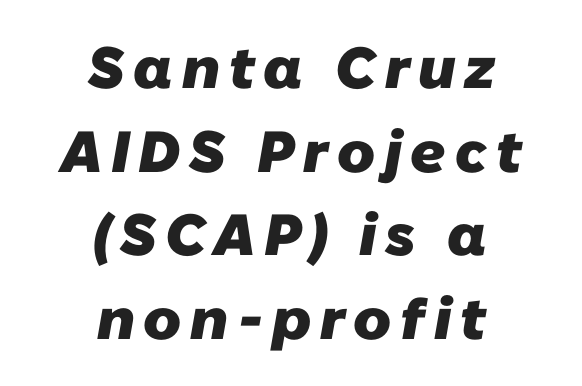
The rendering shows plain stroke endings on the letterforms — a sans-serif design. If you folded the block vertically in half, each line would mirror itself in length. The line-height multiplier appears to be the usual default. Does the weight exceed regular? Yes, all the way to bold. The gap between lines stays unmarked. You could not count columns in this text — the font is proportionally spaced.
